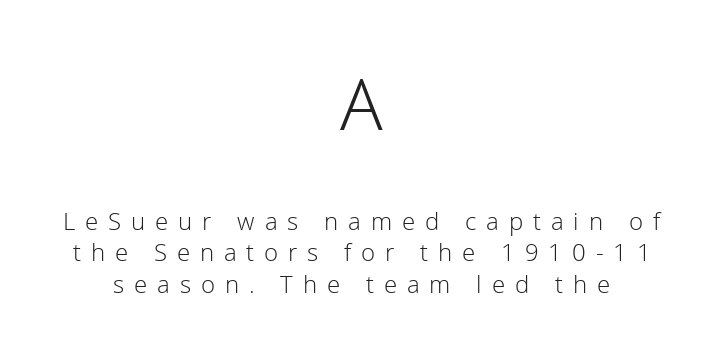
{"serif": "no", "italic": "no", "bold": "no", "weight": "light", "width": "normal", "x_height": "medium", "monospaced": "no", "underline": "no", "align": "center", "line_spacing": "normal", "line_spacing_ratio": 1.31, "letter_spacing": "wide", "letter_spacing_em": 0.41, "larger_block": "first", "size_ratio": 2.96, "glyph_px": 71}
